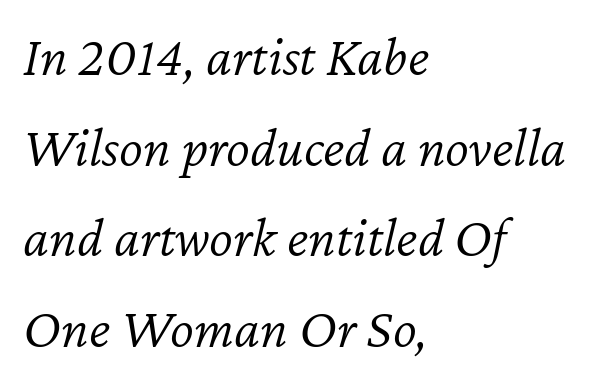
The image shows 57 px light type, italic (leaning right); set left-aligned, normal line spacing (1.59x), normal letter spacing, not underlined; low stroke contrast and a medium x-height.
